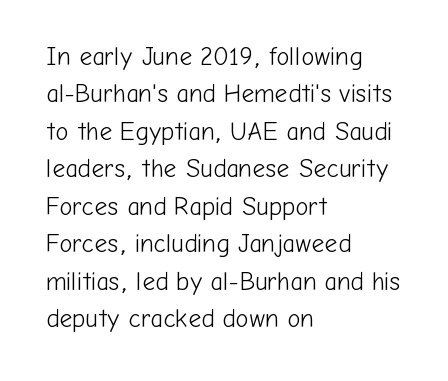
{"italic": "no", "bold": "no", "underline": "no", "align": "left", "line_spacing": "normal", "line_spacing_ratio": 1.5, "letter_spacing": "normal", "letter_spacing_em": 0.0, "glyph_px": 25}
